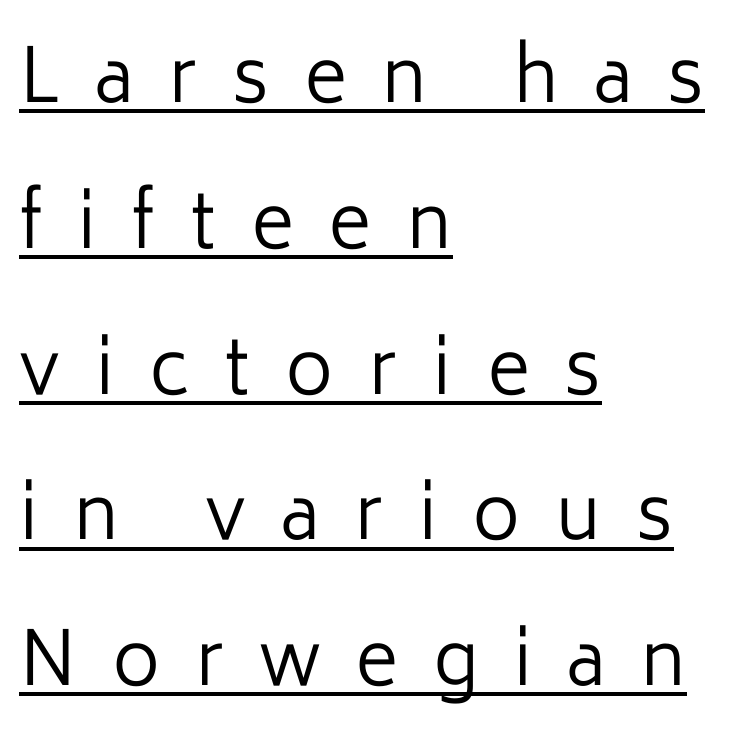
Each line starts at the same left margin while the right side varies. The lettering is marked with a stroke running underneath it. Spacing verdict: proportional, widths tailored to each character. No italicization has been applied; the sample stays upright. The cut favours lightness, reaching ordinary text weight at its darkest. Nope, no serifs anywhere on these letters.
